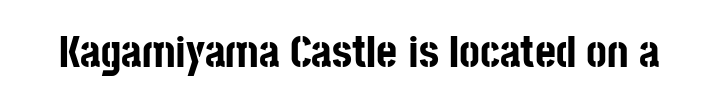
The image shows 45 px bold, condensed sans-serif type, upright; set normal letter spacing, not underlined; low stroke contrast and a large x-height.
